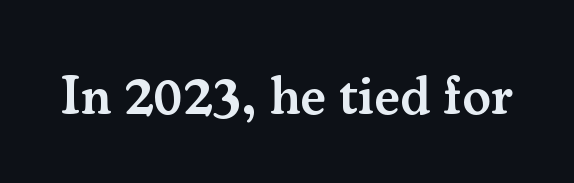
{"serif": "yes", "italic": "no", "bold": "semi", "weight": "semibold", "width": "normal", "stroke_contrast": "medium", "x_height": "small", "monospaced": "no", "underline": "no", "letter_spacing": "normal", "letter_spacing_em": 0.0, "glyph_px": 54}
